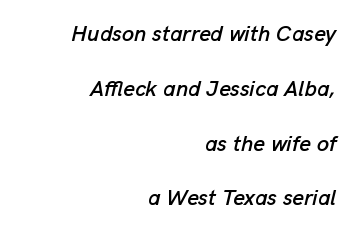
The image shows 22 px text type, italic (leaning right); set right-aligned, loose line spacing (2.49x), normal letter spacing, not underlined.
